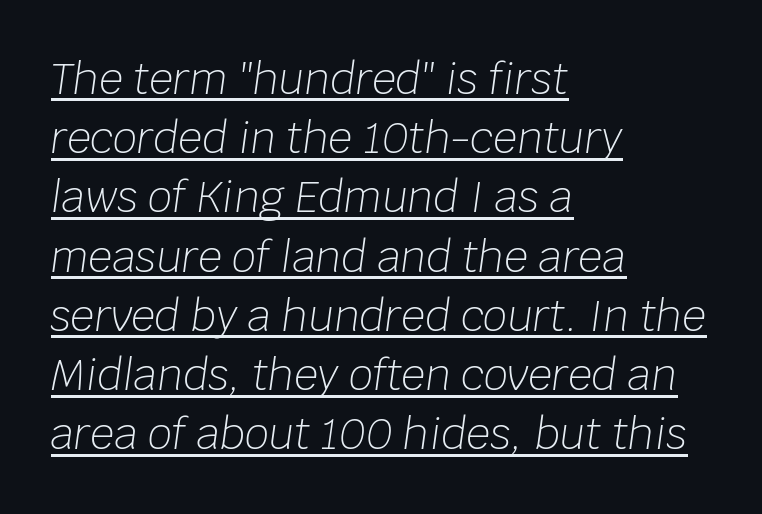
The image shows 42 px light type, italic (leaning right); set left-aligned, normal line spacing (1.41x), normal letter spacing, underlined; low stroke contrast and a large x-height.
